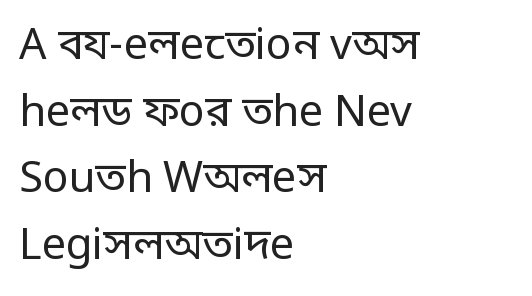
The image shows 43 px regular-weight, condensed sans-serif type, upright; set left-aligned, normal line spacing (1.55x), normal letter spacing, not underlined; low stroke contrast.
